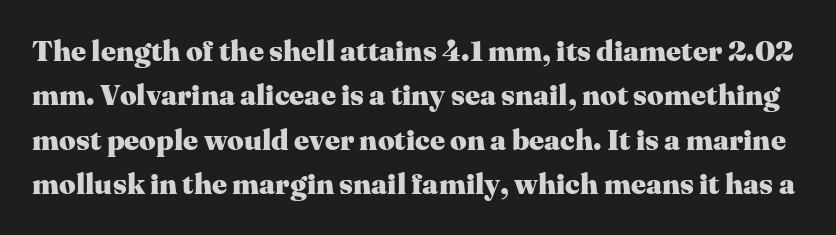
Q: Is the text bold? A: Yes.
Q: Is the text italic (slanted)? A: No, it is upright.
Q: Is the typeface a serif or a sans-serif typeface? A: Serif.
Q: Is the text underlined? A: No.
Q: Is the spacing between letters normal or unusually wide? A: Normal.
Q: Is the spacing between lines tight, normal or loose? A: Normal.
Q: Width (condensed, normal, or wide)? A: Normal.
Q: Stroke contrast? A: Medium.
Q: x-height? A: Medium.
Q: Monospaced? A: No.
